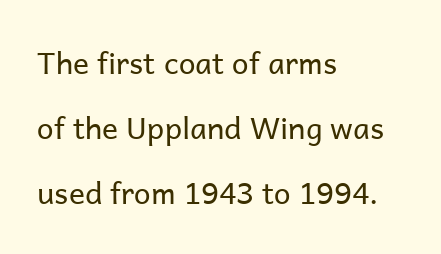
What kind of face is this? One without serifs — a sans. Words appear dense and cohesive because spacing is normal. This sample trades compactness for vertical openness between lines. Is the block centered? No — it sits flush against the left margin.
